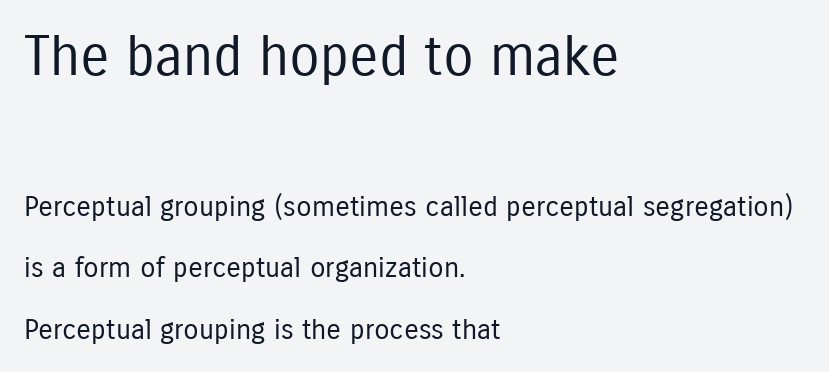
The image shows 55 px regular-weight, condensed sans-serif type, upright; set left-aligned, loose line spacing (2.21x), normal letter spacing, not underlined; the first (top) block is 1.96x larger; low stroke contrast and a medium x-height.
